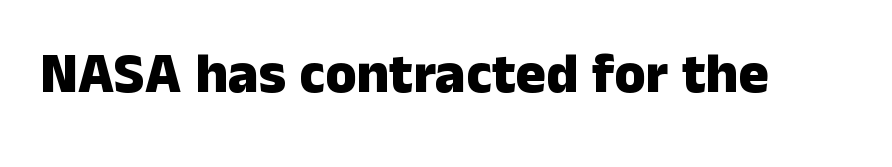
{"serif": "no", "italic": "no", "bold": "yes", "weight": "heavy", "width": "normal", "stroke_contrast": "low", "x_height": "medium", "monospaced": "no", "underline": "no", "letter_spacing": "normal", "letter_spacing_em": 0.0, "glyph_px": 57}
